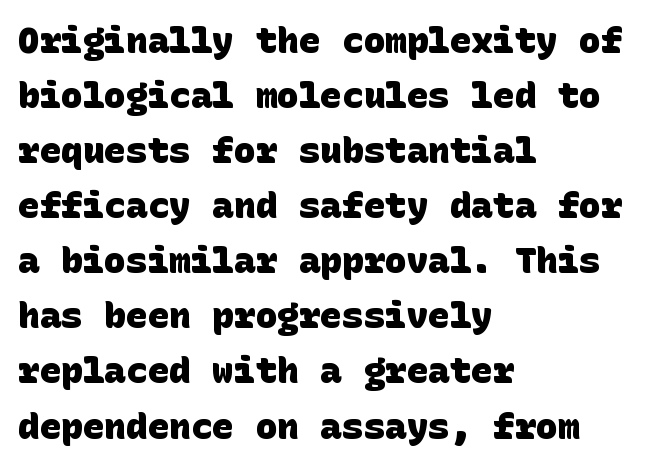
{"serif": "no", "bold": "yes", "weight": "heavy", "width": "normal", "stroke_contrast": "low", "x_height": "large", "underline": "no", "align": "left", "line_spacing": "normal", "line_spacing_ratio": 1.53, "letter_spacing": "normal", "letter_spacing_em": 0.0, "glyph_px": 36}
